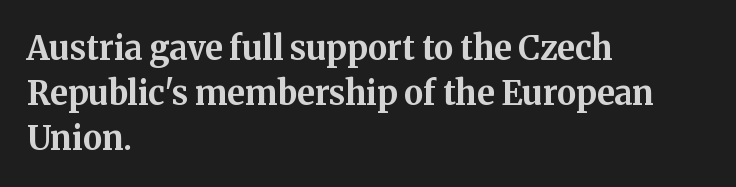
Q: Is the text bold? A: Yes.
Q: Is the text italic (slanted)? A: No, it is upright.
Q: Is the typeface a serif or a sans-serif typeface? A: Serif.
Q: Is the text underlined? A: No.
Q: How is the paragraph aligned? A: Left-aligned.
Q: Is the spacing between letters normal or unusually wide? A: Normal.
Q: Is the spacing between lines tight, normal or loose? A: Normal.
Q: Width (condensed, normal, or wide)? A: Normal.
Q: Stroke contrast? A: Medium.
Q: x-height? A: Medium.
Q: Monospaced? A: No.
